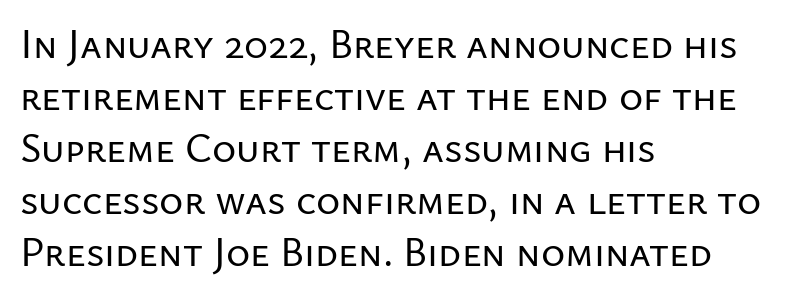
Lines of text with bare space underneath. Spacing verdict: proportional, widths tailored to each character. What's the leading like? Ordinary, nothing unusual. The font family rendered here belongs to the sans-serif group. Does the copy run flush right? No — it runs flush left.
